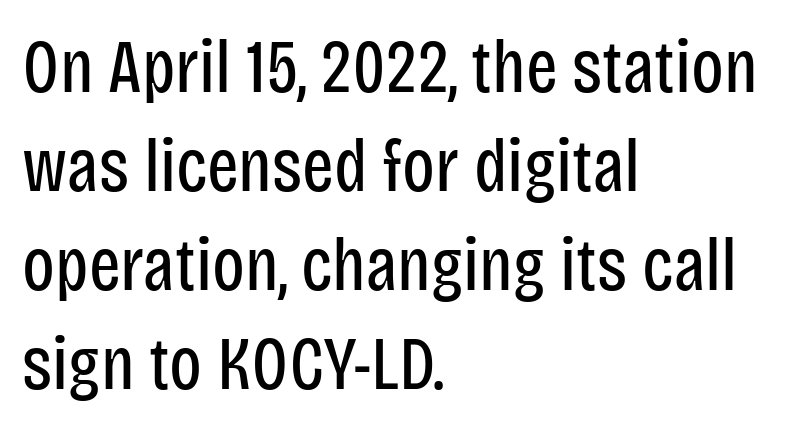
The compositor pushed each line to the left boundary. The type family on display is of the sans-serif kind. The leading is moderate, giving the passage an even texture. On a weight scale, this lands at 450 or below. The typography opts for an upright posture over an oblique one.
